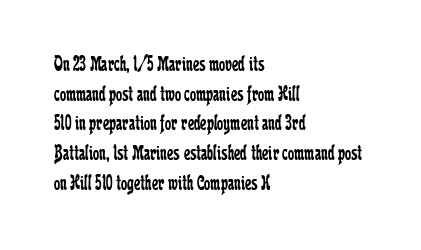
Q: Is the text bold? A: No.
Q: Is the text italic (slanted)? A: No, it is upright.
Q: Is the text underlined? A: No.
Q: How is the paragraph aligned? A: Left-aligned.
Q: Is the spacing between letters normal or unusually wide? A: Normal.
Q: Is the spacing between lines tight, normal or loose? A: Normal.
